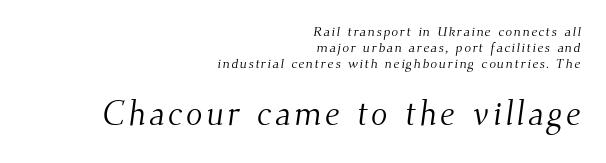
{"serif": "yes", "bold": "no", "weight": "light", "width": "normal", "stroke_contrast": "medium", "x_height": "small", "monospaced": "no", "underline": "no", "align": "right", "line_spacing": "tight", "line_spacing_ratio": 1.14, "larger_block": "second", "size_ratio": 2.43, "glyph_px": 34}
